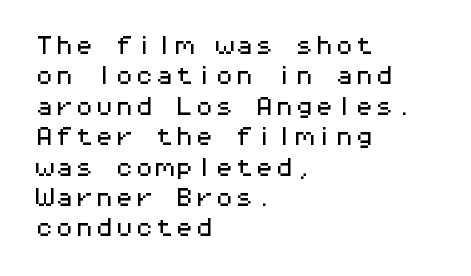
{"italic": "no", "underline": "no", "align": "left", "line_spacing": "normal", "line_spacing_ratio": 1.52, "letter_spacing": "normal", "letter_spacing_em": 0.0, "glyph_px": 20}
